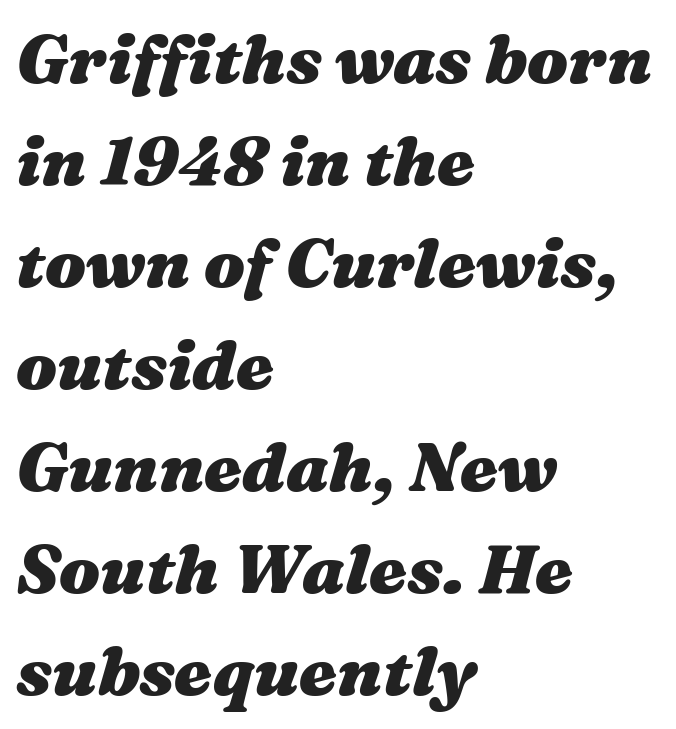
Q: Is the text bold? A: Yes.
Q: Is the text italic (slanted)? A: Yes, it leans right by about 16 degrees.
Q: Is the text underlined? A: No.
Q: How is the paragraph aligned? A: Left-aligned.
Q: Is the spacing between letters normal or unusually wide? A: Normal.
Q: Is the spacing between lines tight, normal or loose? A: Normal.
Q: Width (condensed, normal, or wide)? A: Wide.
Q: Stroke contrast? A: Medium.
Q: x-height? A: Medium.
Q: Monospaced? A: No.
